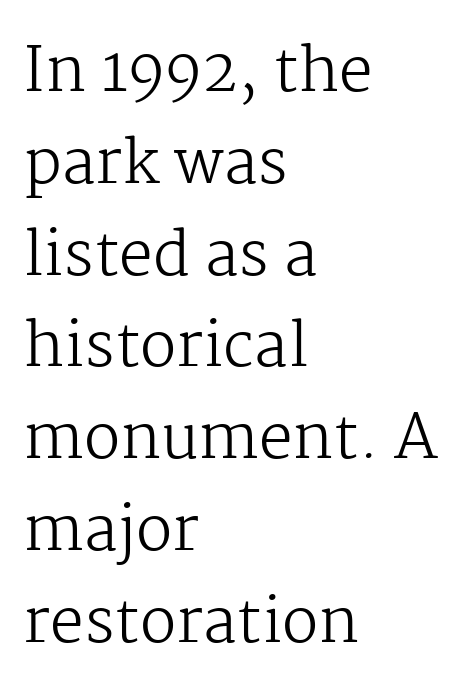
Q: Is the text bold? A: No.
Q: Is the text italic (slanted)? A: No, it is upright.
Q: Is the typeface a serif or a sans-serif typeface? A: Serif.
Q: Is the text underlined? A: No.
Q: How is the paragraph aligned? A: Left-aligned.
Q: Is the spacing between letters normal or unusually wide? A: Normal.
Q: Is the spacing between lines tight, normal or loose? A: Normal.
Q: Width (condensed, normal, or wide)? A: Normal.
Q: Stroke contrast? A: Medium.
Q: x-height? A: Medium.
Q: Monospaced? A: No.
